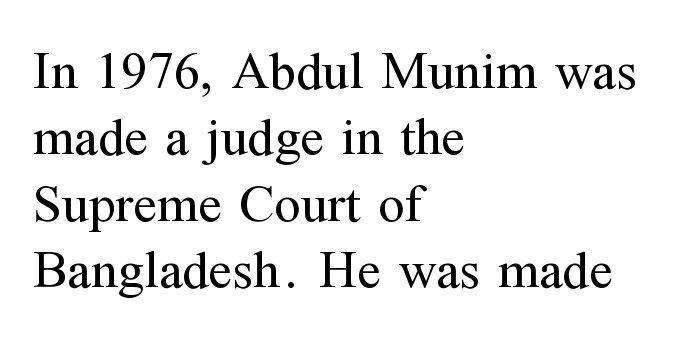
The image shows 54 px regular-weight serif type, upright; set left-aligned, line spacing 1.23x, normal letter spacing, not underlined; medium stroke contrast and a medium x-height.
